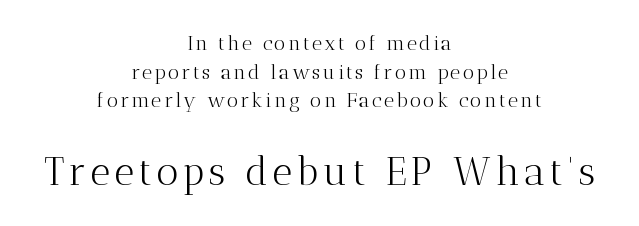
The image shows 39 px light serif type, upright; set centered, normal line spacing (1.43x), not underlined; the second (bottom) block is 1.95x larger; medium stroke contrast and a medium x-height.
